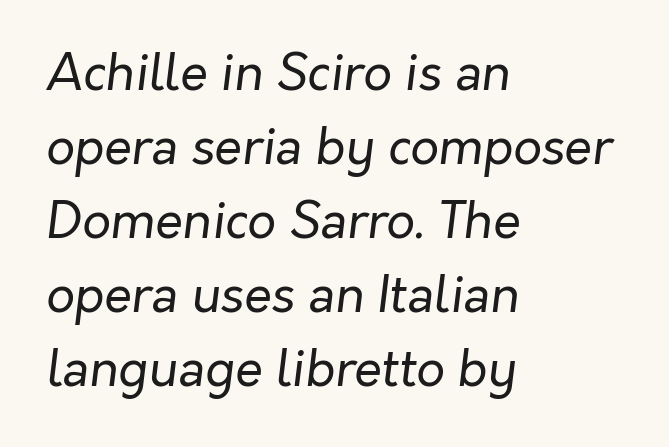
{"italic": "yes", "lean": "right", "slant_degrees": 7, "bold": "no", "weight": "regular", "width": "normal", "stroke_contrast": "low", "x_height": "medium", "monospaced": "no", "underline": "no", "align": "left", "line_spacing": "normal", "line_spacing_ratio": 1.48, "letter_spacing": "normal", "letter_spacing_em": 0.0, "glyph_px": 50}
